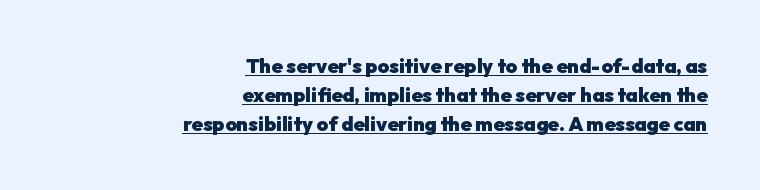
{"italic": "no", "bold": "yes", "underline": "yes", "align": "right", "line_spacing": "normal", "line_spacing_ratio": 1.45, "letter_spacing": "normal", "letter_spacing_em": 0.0, "glyph_px": 20}
